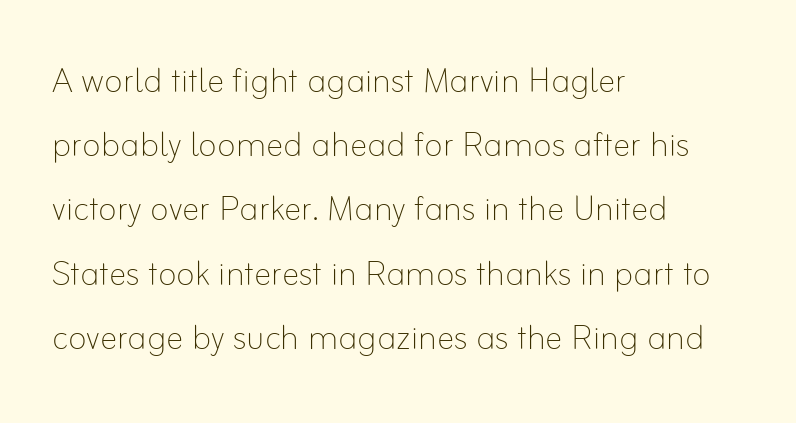
Q: Is the text bold? A: No.
Q: Is the text italic (slanted)? A: No, it is upright.
Q: Is the text underlined? A: No.
Q: How is the paragraph aligned? A: Left-aligned.
Q: Is the spacing between letters normal or unusually wide? A: Normal.
Q: Is the spacing between lines tight, normal or loose? A: Normal.
Q: Width (condensed, normal, or wide)? A: Normal.
Q: Stroke contrast? A: Low.
Q: x-height? A: Small.
Q: Monospaced? A: No.
